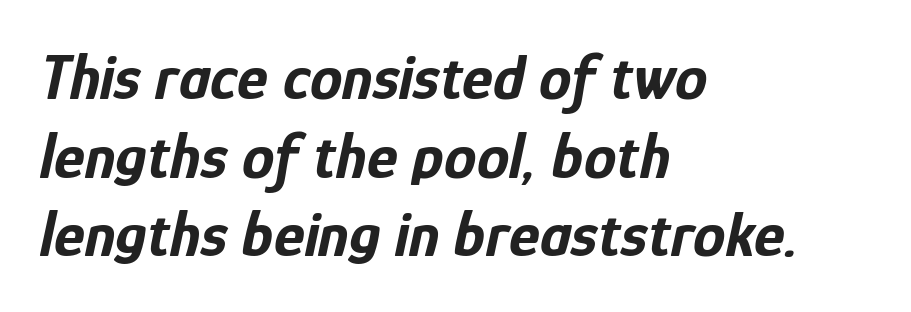
An italicized treatment has been applied to the whole sample. Compared with typical body copy, the letter spacing here is the same. Spacing verdict: proportional, widths tailored to each character. The strip under each line holds only bare page. A full-strength bold gives these letters their thick strokes. Line starts are locked; line ends wander.
